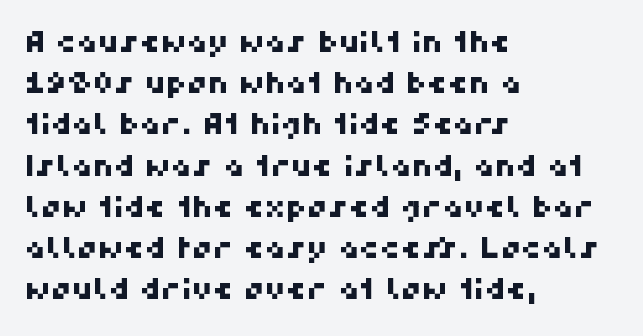
Q: Is the typeface a serif or a sans-serif typeface? A: Sans-serif.
Q: Is the text underlined? A: No.
Q: How is the paragraph aligned? A: Left-aligned.
Q: Is the spacing between letters normal or unusually wide? A: Normal.
Q: Is the spacing between lines tight, normal or loose? A: Normal.
Q: Width (condensed, normal, or wide)? A: Normal.
Q: Stroke contrast? A: High.
Q: x-height? A: Medium.
Q: Monospaced? A: No.
